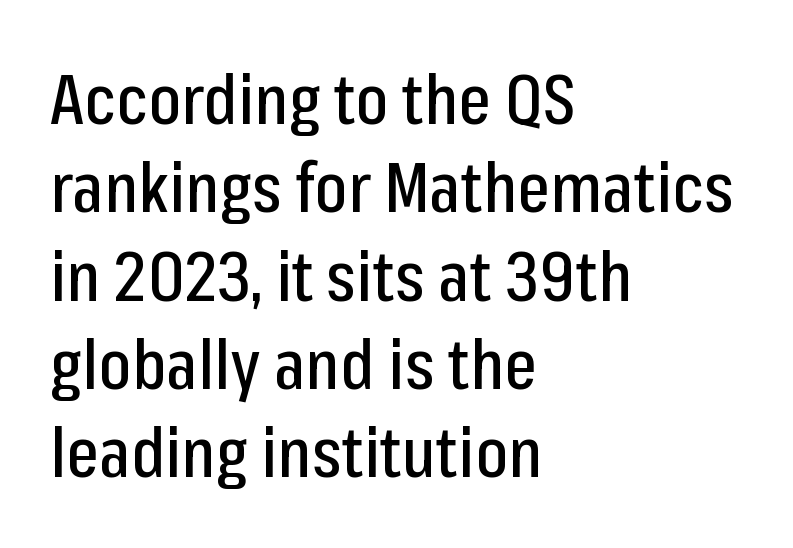
A student would call this left alignment; a typographer would say flush left, rag right. Each row of text sits above clean, open space. A typesetter would call this proportional, since set widths differ per character. The lettering stays uniformly vertical, giving the passage a roman look. Tracking value appears to be zero — textbook default spacing. The typeface chosen for these lines omits serifs.
